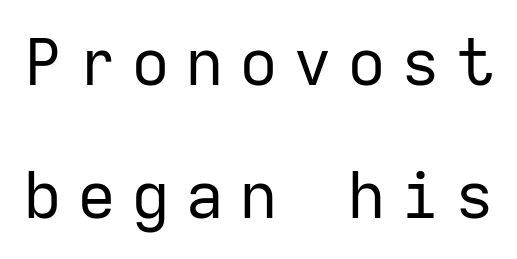
{"serif": "no", "italic": "no", "bold": "no", "weight": "regular", "width": "normal", "stroke_contrast": "low", "x_height": "medium", "monospaced": "yes", "underline": "no", "line_spacing": "loose", "line_spacing_ratio": 2.04, "letter_spacing": "wide", "letter_spacing_em": 0.23, "glyph_px": 65}
